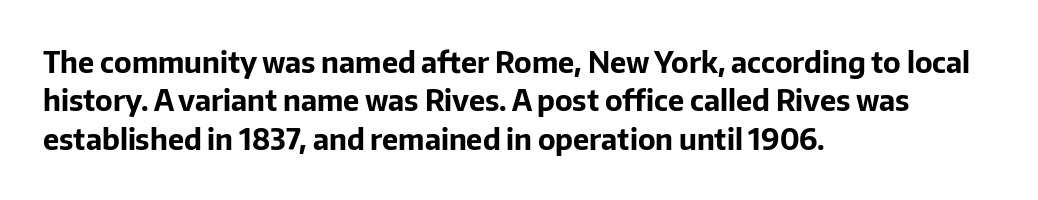
The image shows 29 px bold sans-serif type, upright; set left-aligned, normal line spacing (1.32x), normal letter spacing, not underlined; low stroke contrast and a medium x-height.
